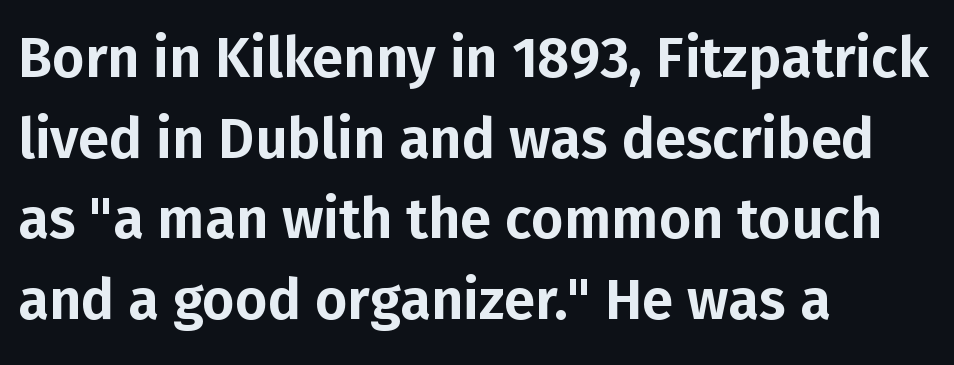
Quick note: underline off. When letters stand straight like this, we call the style roman or upright. Summary of vertical rhythm: regular, with standard interline spacing. The ragged edge is on the right, which tells us the setting is flush left. This rendering employs a face without finishing strokes, i.e., a sans-serif.
